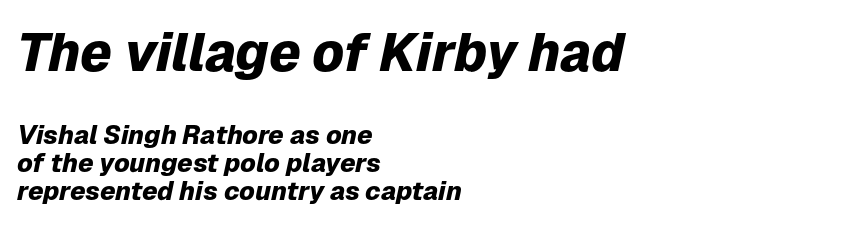
The image shows 53 px heavy type, italic (leaning right); set left-aligned, tight line spacing (1.08x), normal letter spacing, not underlined; the first (top) block is 2.04x larger; low stroke contrast and a medium x-height.
